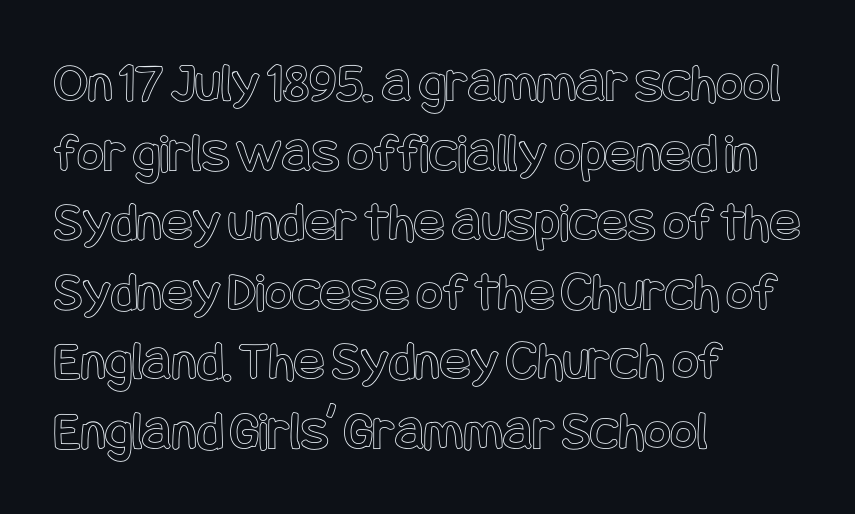
The image shows 57 px condensed type, upright; set left-aligned, line spacing 1.22x, normal letter spacing, not underlined; a large x-height.
